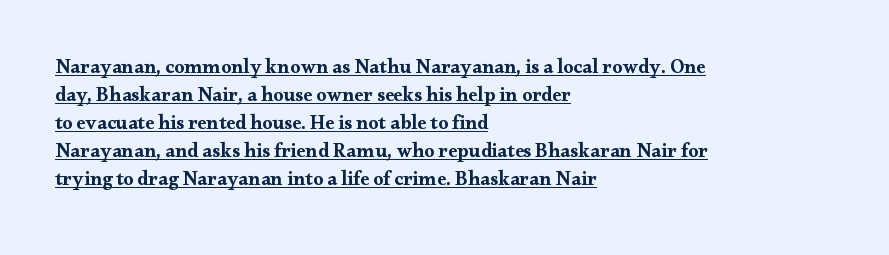
Q: Is the text bold? A: Yes.
Q: Is the text italic (slanted)? A: No, it is upright.
Q: Is the text underlined? A: Yes.
Q: How is the paragraph aligned? A: Left-aligned.
Q: Is the spacing between letters normal or unusually wide? A: Normal.
Q: Is the spacing between lines tight, normal or loose? A: Normal.
